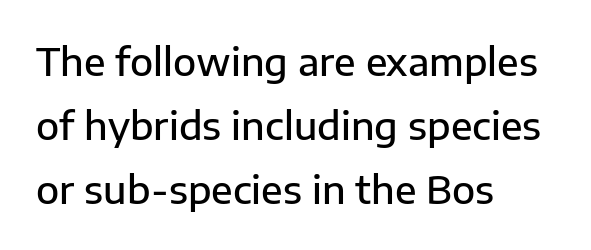
The image shows 38 px semibold sans-serif type, upright; set left-aligned, normal line spacing (1.69x), normal letter spacing, not underlined; low stroke contrast and a medium x-height.
